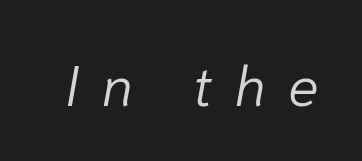
The image shows 57 px light type, italic (leaning right); set unusually wide letter spacing (+0.39 em), not underlined; low stroke contrast and a medium x-height.
